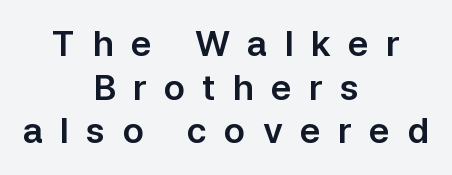
Q: Is the text italic (slanted)? A: No, it is upright.
Q: Is the typeface a serif or a sans-serif typeface? A: Sans-serif.
Q: Is the text underlined? A: No.
Q: How is the paragraph aligned? A: Centered.
Q: Is the spacing between letters normal or unusually wide? A: Unusually wide.
Q: Is the spacing between lines tight, normal or loose? A: Normal.
Q: Width (condensed, normal, or wide)? A: Normal.
Q: Stroke contrast? A: Low.
Q: x-height? A: Medium.
Q: Monospaced? A: No.
